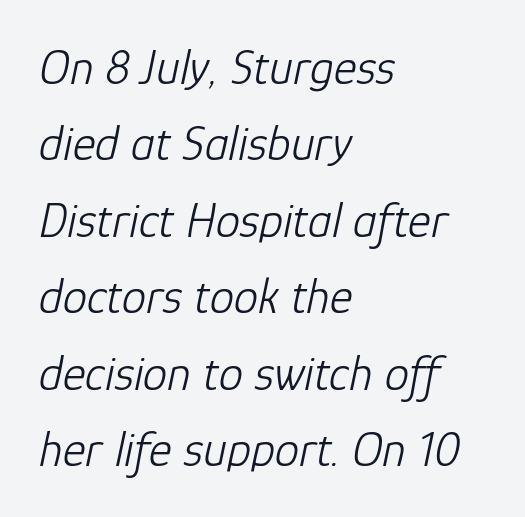
Q: Is the text bold? A: No.
Q: Is the text italic (slanted)? A: Yes, it leans right by about 12 degrees.
Q: Is the text underlined? A: No.
Q: How is the paragraph aligned? A: Left-aligned.
Q: Is the spacing between letters normal or unusually wide? A: Normal.
Q: Is the spacing between lines tight, normal or loose? A: Normal.
Q: Width (condensed, normal, or wide)? A: Normal.
Q: Stroke contrast? A: Low.
Q: x-height? A: Medium.
Q: Monospaced? A: No.
